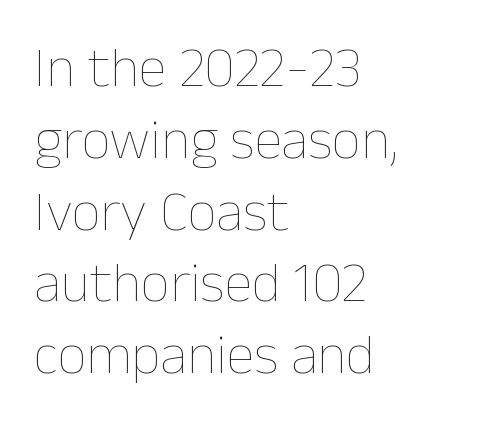
Q: Is the text bold? A: No.
Q: Is the text italic (slanted)? A: No, it is upright.
Q: Is the text underlined? A: No.
Q: How is the paragraph aligned? A: Left-aligned.
Q: Is the spacing between letters normal or unusually wide? A: Normal.
Q: Is the spacing between lines tight, normal or loose? A: Normal.
Q: Width (condensed, normal, or wide)? A: Normal.
Q: Stroke contrast? A: Low.
Q: x-height? A: Medium.
Q: Monospaced? A: No.
